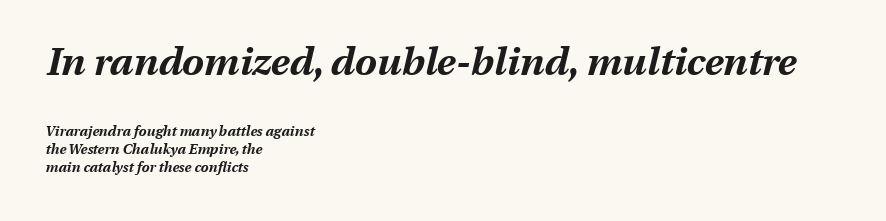
Q: Is the text bold? A: Yes.
Q: Is the text italic (slanted)? A: Yes, it leans right by about 13 degrees.
Q: Is the text underlined? A: No.
Q: How is the paragraph aligned? A: Left-aligned.
Q: Is the spacing between letters normal or unusually wide? A: Normal.
Q: Is the spacing between lines tight, normal or loose? A: Normal.
Q: Which block of text is set in a larger size, the first (top) or the second (bottom)? A: The first (top) one.
Q: Width (condensed, normal, or wide)? A: Normal.
Q: Stroke contrast? A: Medium.
Q: x-height? A: Medium.
Q: Monospaced? A: No.
